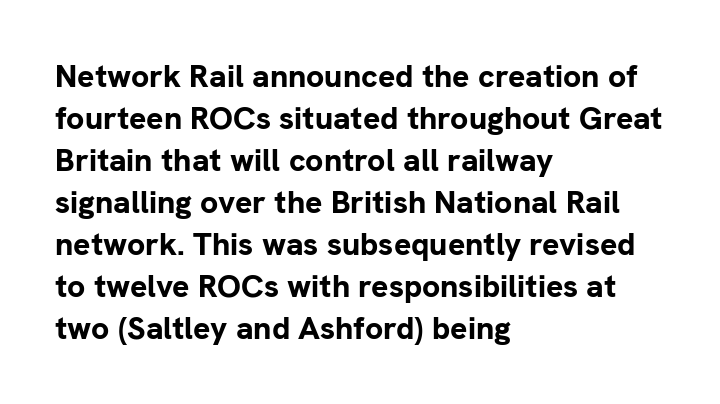
{"serif": "no", "italic": "no", "bold": "yes", "weight": "bold", "width": "normal", "stroke_contrast": "low", "x_height": "medium", "monospaced": "no", "underline": "no", "align": "left", "line_spacing": "normal", "line_spacing_ratio": 1.31, "letter_spacing": "normal", "letter_spacing_em": 0.0, "glyph_px": 32}
